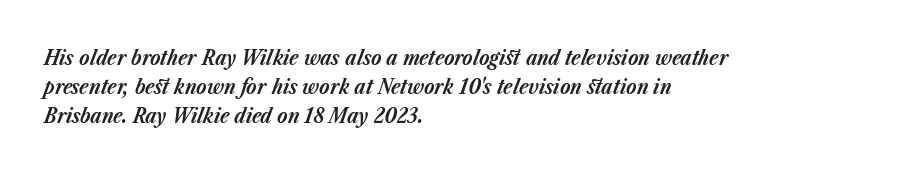
Stroke thickness is high; the sample reads as a true bold. Short and long lines alike share a common starting point at left. When letters slant like this, we call the style italic. Evenly set lines give the paragraph a standard silhouette. The horizontal fit of the characters is conventional and even. Honestly, there is no underline to notice here at all.
